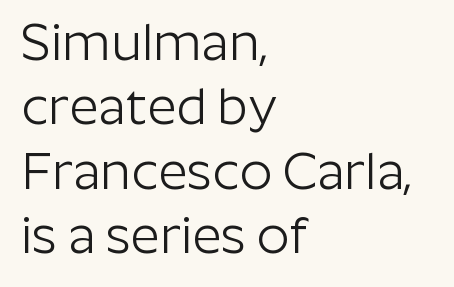
The image shows 51 px light sans-serif type, upright; set left-aligned, normal line spacing (1.26x), normal letter spacing, not underlined; low stroke contrast and a medium x-height.
